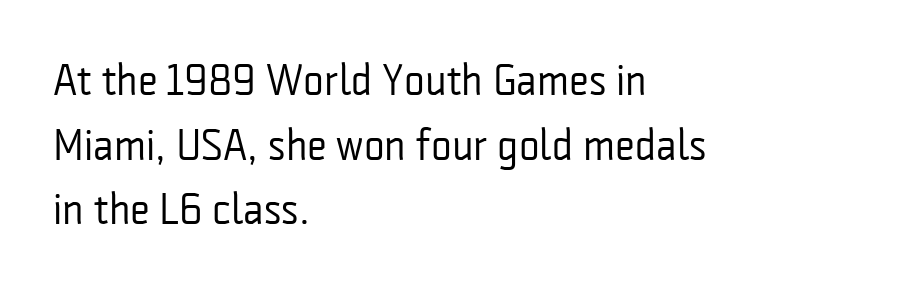
Q: Is the text bold? A: No.
Q: Is the text italic (slanted)? A: No, it is upright.
Q: Is the typeface a serif or a sans-serif typeface? A: Sans-serif.
Q: Is the text underlined? A: No.
Q: How is the paragraph aligned? A: Left-aligned.
Q: Is the spacing between letters normal or unusually wide? A: Normal.
Q: Is the spacing between lines tight, normal or loose? A: Normal.
Q: Width (condensed, normal, or wide)? A: Condensed.
Q: Stroke contrast? A: Low.
Q: x-height? A: Medium.
Q: Monospaced? A: No.
